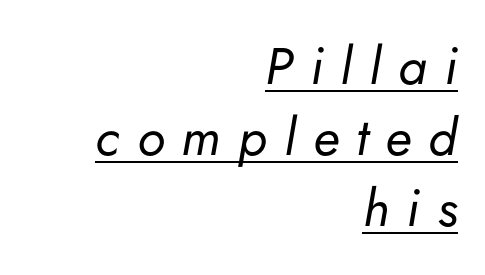
{"italic": "yes", "lean": "right", "slant_degrees": 5, "bold": "no", "weight": "regular", "width": "normal", "stroke_contrast": "low", "x_height": "small", "monospaced": "no", "underline": "yes", "align": "right", "line_spacing": "normal", "line_spacing_ratio": 1.37, "letter_spacing": "wide", "letter_spacing_em": 0.33, "glyph_px": 52}
